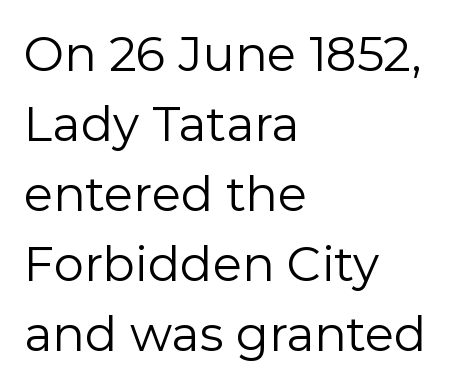
The passage shown is typeset with a sans-serif family. Stem width sits at or under what a default text font uses. What's the leading like? Ordinary, nothing unusual. Looks like regular typesetting: each glyph gets only the width it needs.
